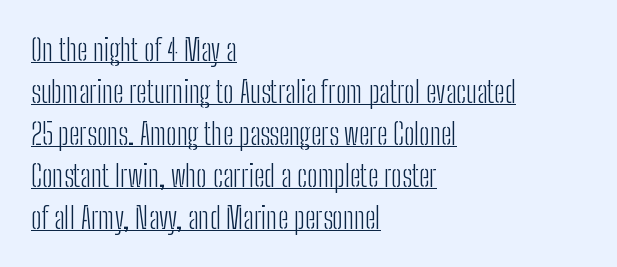
{"serif": "no", "italic": "no", "bold": "no", "weight": "light", "width": "condensed", "stroke_contrast": "low", "x_height": "medium", "monospaced": "no", "underline": "yes", "align": "left", "line_spacing": "normal", "line_spacing_ratio": 1.4, "letter_spacing": "normal", "letter_spacing_em": 0.0, "glyph_px": 30}
